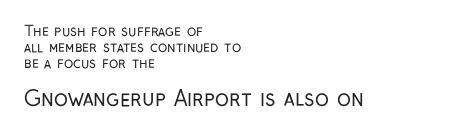
The zone under the glyphs is completely vacant. It's the straight-up-and-down kind of type. Notice how descenders almost collide with the ascenders below — that's tight leading. The letterforms sit shoulder to shoulder at normal distance. Teacher's note: observe the even left margin — that is flush-left alignment.
